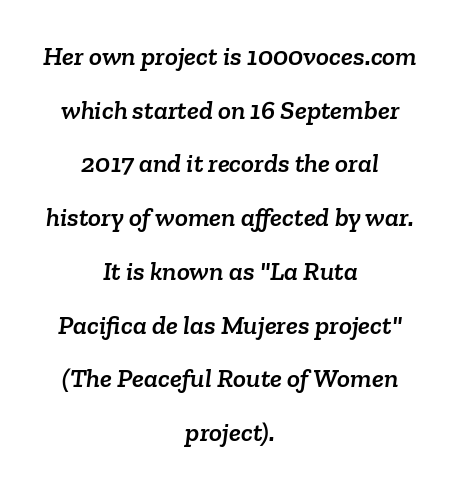
Q: Is the text underlined? A: No.
Q: How is the paragraph aligned? A: Centered.
Q: Is the spacing between letters normal or unusually wide? A: Normal.
Q: Is the spacing between lines tight, normal or loose? A: Loose.
